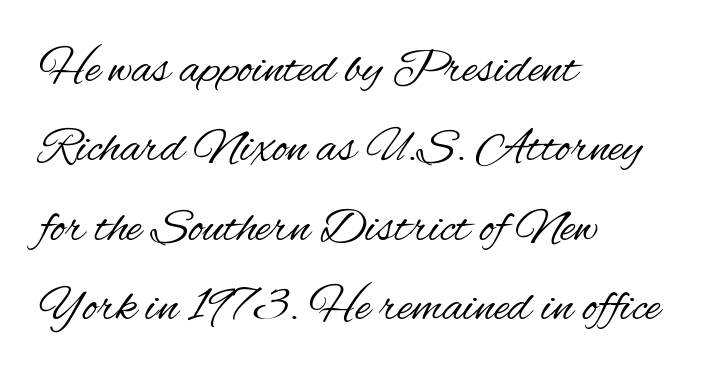
Q: Is the text bold? A: No.
Q: Is the text italic (slanted)? A: Yes.
Q: Is the typeface a serif or a sans-serif typeface? A: Sans-serif.
Q: Is the text underlined? A: No.
Q: How is the paragraph aligned? A: Left-aligned.
Q: Is the spacing between letters normal or unusually wide? A: Normal.
Q: Is the spacing between lines tight, normal or loose? A: Normal.
Q: Width (condensed, normal, or wide)? A: Condensed.
Q: Stroke contrast? A: Medium.
Q: x-height? A: Small.
Q: Monospaced? A: No.
